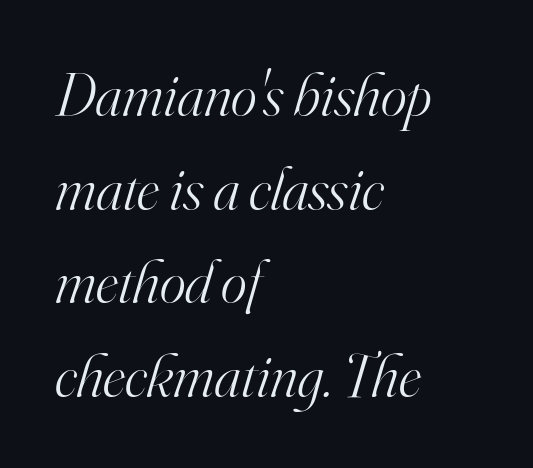
The image shows 62 px light serif type, italic (leaning right); set left-aligned, normal line spacing (1.51x), normal letter spacing, not underlined; high stroke contrast and a small x-height.
